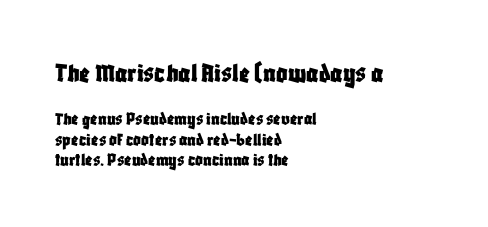
Proportional: the letters do not fall into vertical columns. The earlier block is typeset at a bigger size than the later block. The setting favours the left margin, as ordinary paragraphs usually do. Glyph-to-glyph distance matches everyday printed text. Each new line begins almost immediately beneath the previous one.
